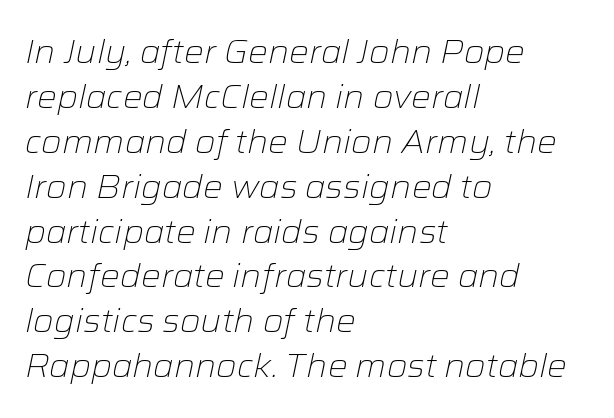
{"italic": "yes", "lean": "right", "slant_degrees": 12, "bold": "no", "weight": "light", "width": "normal", "stroke_contrast": "low", "x_height": "medium", "monospaced": "no", "underline": "no", "align": "left", "line_spacing": "normal", "line_spacing_ratio": 1.36, "letter_spacing": "normal", "letter_spacing_em": 0.0, "glyph_px": 33}
